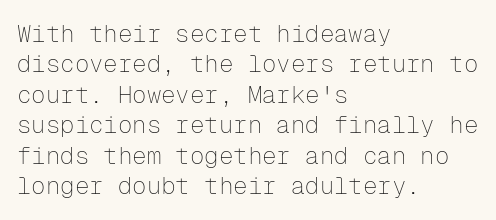
The type sits square on the baseline with zero lean. Only glyphs here, with clear space below each row. This sample is left-justified, so line endings fall wherever the words run out. Nothing unusual about the tracking: characters are spaced as the font intends. No extra ink here — the face is not bold.
